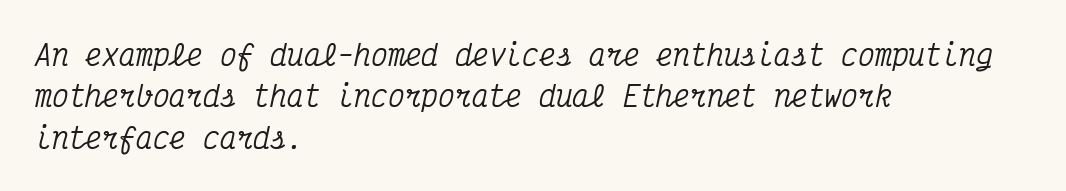
{"serif": "yes", "italic": "yes", "lean": "right", "slant_degrees": 12, "width": "condensed", "stroke_contrast": "medium", "x_height": "medium", "monospaced": "yes", "underline": "no", "align": "left", "line_spacing": "normal", "line_spacing_ratio": 1.48, "letter_spacing": "normal", "letter_spacing_em": 0.0, "glyph_px": 28}
